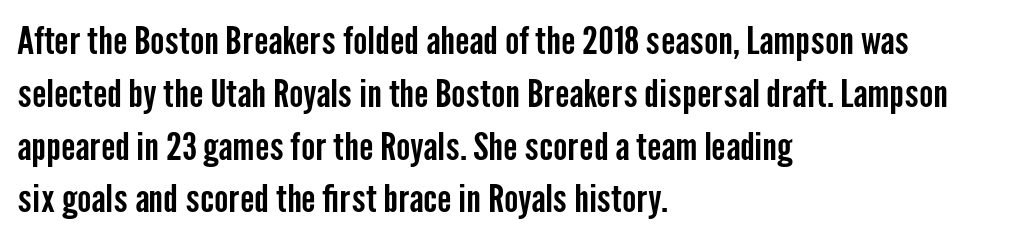
The image shows 38 px condensed sans-serif type, upright; set left-aligned, normal line spacing (1.39x), normal letter spacing, not underlined; low stroke contrast and a medium x-height.
